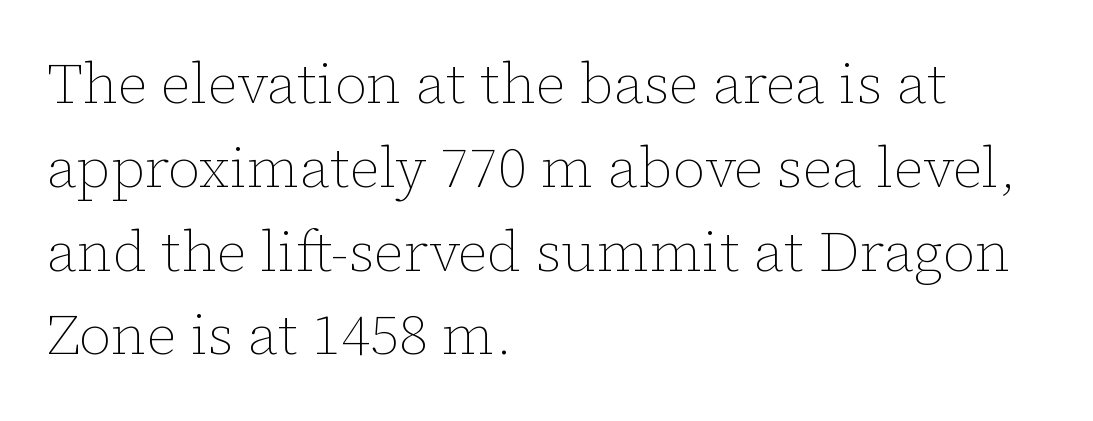
{"italic": "no", "bold": "no", "weight": "thin", "width": "normal", "stroke_contrast": "low", "x_height": "medium", "monospaced": "no", "underline": "no", "align": "left", "line_spacing": "normal", "line_spacing_ratio": 1.47, "letter_spacing": "normal", "letter_spacing_em": 0.0, "glyph_px": 57}
